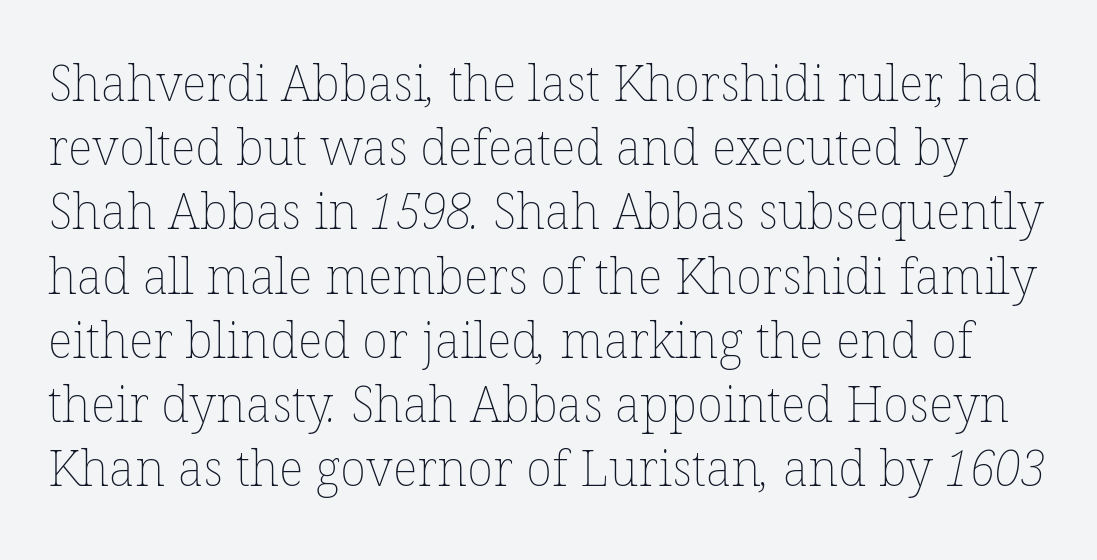
The image shows 49 px thin type; set normal line spacing (1.31x), normal letter spacing, not underlined; low stroke contrast and a medium x-height.
